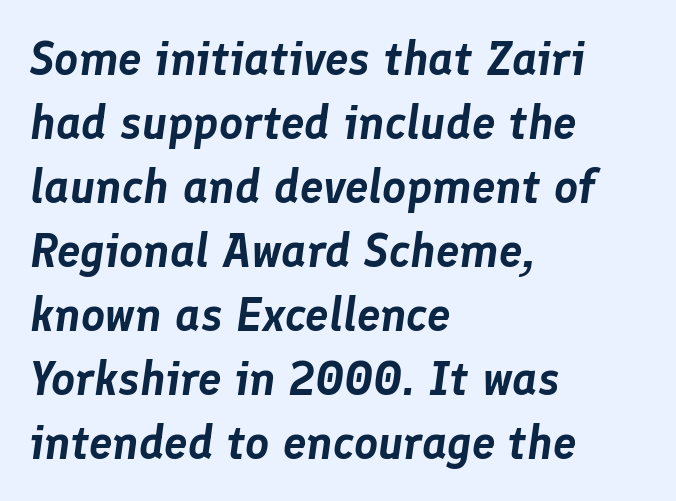
The image shows 47 px text type, italic (leaning right); set left-aligned, normal line spacing (1.36x), normal letter spacing, not underlined; low stroke contrast and a medium x-height.
